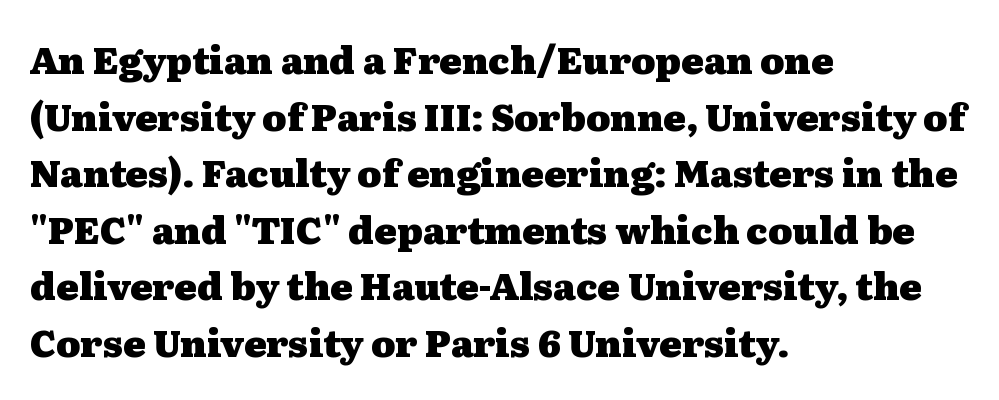
{"serif": "yes", "italic": "no", "bold": "yes", "weight": "heavy", "width": "wide", "stroke_contrast": "medium", "x_height": "medium", "monospaced": "no", "underline": "no", "align": "left", "line_spacing": "normal", "line_spacing_ratio": 1.53, "letter_spacing": "normal", "letter_spacing_em": 0.0, "glyph_px": 37}
